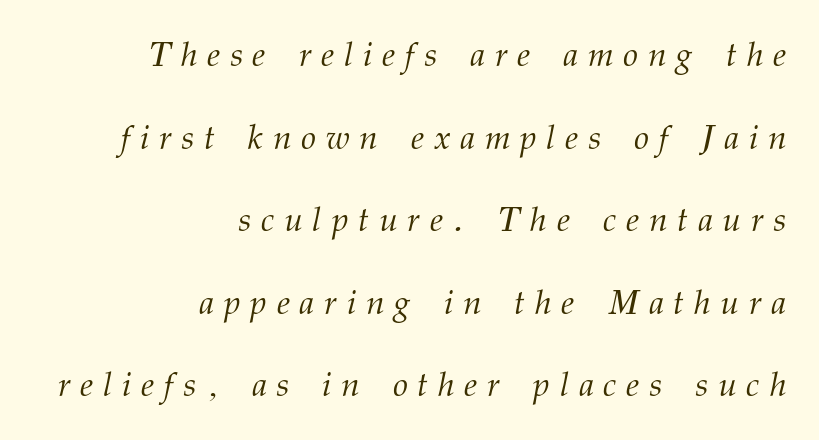
The face used here is rendered with a markedly widened letterfit. The face used here is proportionally spaced, like ordinary book or web type. Summary of vertical rhythm: relaxed, with wide interline spacing. Quick note: underline off.
